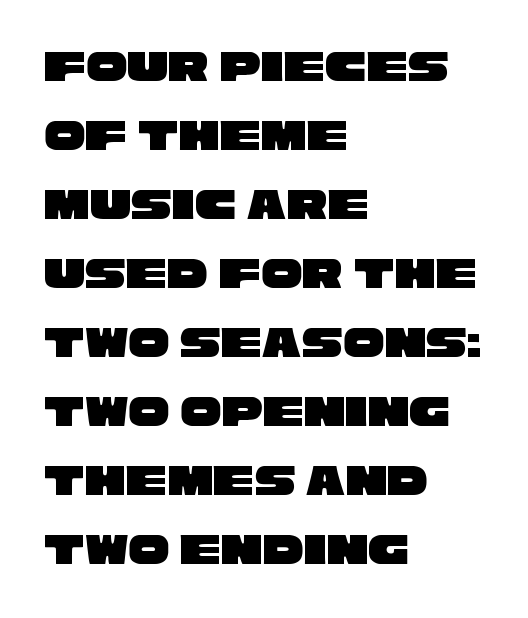
The rendering anchors every line to the left-hand side. A clean baseline with only descenders dipping below it. Here the designer chose a conventional face with non-uniform glyph widths. Here the glyphs are tracked normally, forming tight word shapes.
